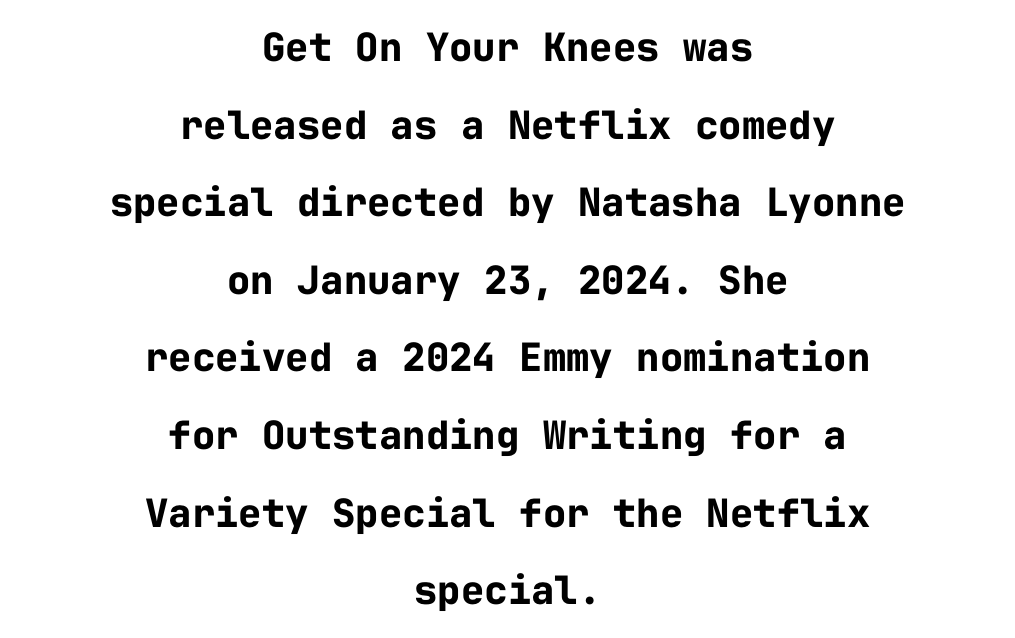
{"serif": "no", "italic": "no", "bold": "yes", "weight": "bold", "width": "normal", "stroke_contrast": "low", "x_height": "medium", "monospaced": "yes", "underline": "no", "align": "center", "line_spacing": "loose", "line_spacing_ratio": 1.99, "letter_spacing": "normal", "letter_spacing_em": 0.0, "glyph_px": 39}
